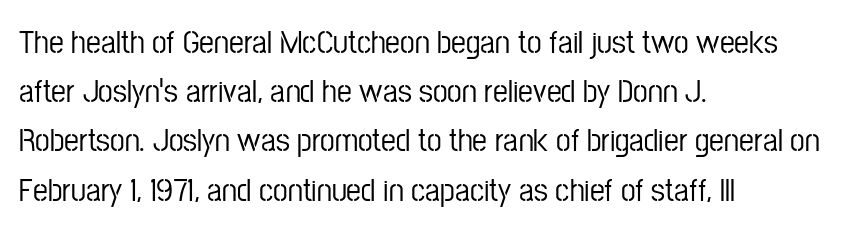
Q: Is the text italic (slanted)? A: No, it is upright.
Q: Is the typeface a serif or a sans-serif typeface? A: Sans-serif.
Q: Is the text underlined? A: No.
Q: How is the paragraph aligned? A: Left-aligned.
Q: Is the spacing between letters normal or unusually wide? A: Normal.
Q: Is the spacing between lines tight, normal or loose? A: Normal.
Q: Width (condensed, normal, or wide)? A: Condensed.
Q: Stroke contrast? A: Low.
Q: x-height? A: Medium.
Q: Monospaced? A: No.
